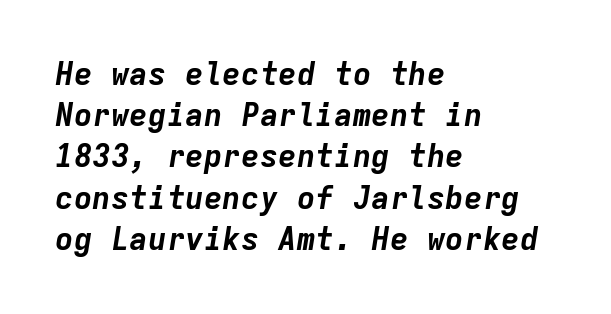
The image shows 31 px bold type, italic (leaning right), monospaced; set left-aligned, normal line spacing (1.33x), normal letter spacing, not underlined; low stroke contrast and a medium x-height.
